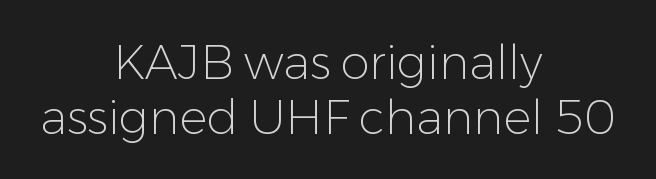
Q: Is the text bold? A: No.
Q: Is the text italic (slanted)? A: No, it is upright.
Q: Is the typeface a serif or a sans-serif typeface? A: Sans-serif.
Q: Is the text underlined? A: No.
Q: How is the paragraph aligned? A: Centered.
Q: Is the spacing between letters normal or unusually wide? A: Normal.
Q: Width (condensed, normal, or wide)? A: Normal.
Q: Stroke contrast? A: Low.
Q: x-height? A: Medium.
Q: Monospaced? A: No.
